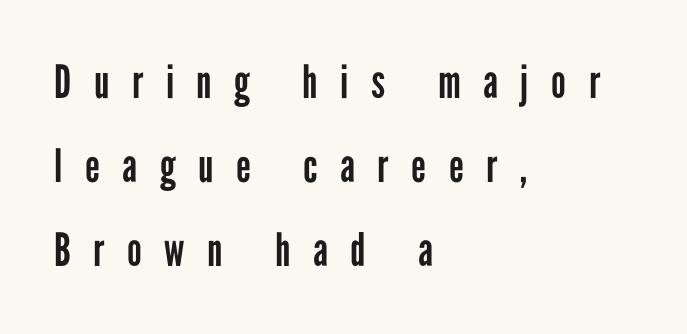
The image shows 46 px regular-weight, condensed sans-serif type, upright; set left-aligned, line spacing 1.83x, unusually wide letter spacing (+0.49 em), not underlined; low stroke contrast and a medium x-height.
